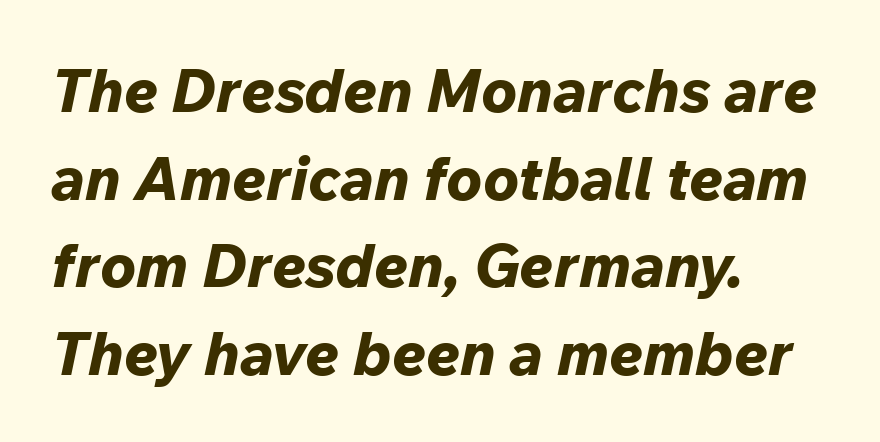
Q: Is the text bold? A: Yes.
Q: Is the text italic (slanted)? A: Yes, it leans right by about 12 degrees.
Q: Is the text underlined? A: No.
Q: How is the paragraph aligned? A: Left-aligned.
Q: Is the spacing between letters normal or unusually wide? A: Normal.
Q: Is the spacing between lines tight, normal or loose? A: Normal.
Q: Width (condensed, normal, or wide)? A: Normal.
Q: Stroke contrast? A: Low.
Q: x-height? A: Medium.
Q: Monospaced? A: No.
